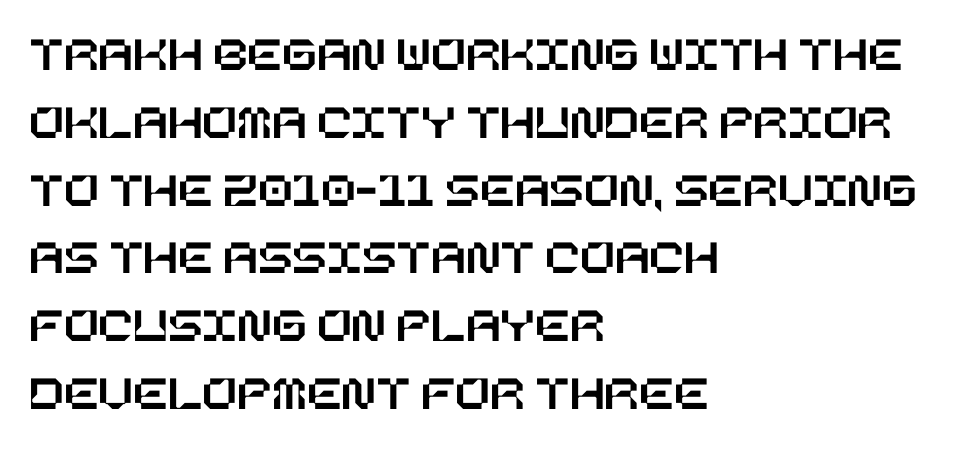
The image shows 51 px text type, upright; set left-aligned, normal line spacing (1.33x), normal letter spacing, not underlined; low stroke contrast and a large x-height.
